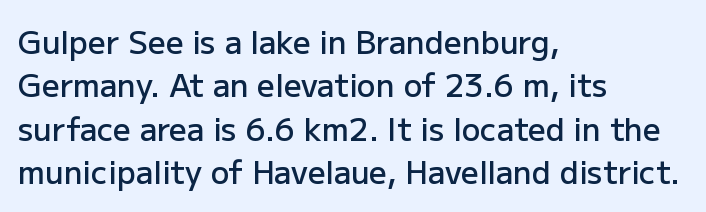
{"serif": "no", "italic": "no", "bold": "semi", "weight": "semibold", "width": "normal", "stroke_contrast": "low", "x_height": "medium", "monospaced": "no", "underline": "no", "align": "left", "line_spacing": "normal", "line_spacing_ratio": 1.4, "letter_spacing": "normal", "letter_spacing_em": 0.0, "glyph_px": 31}
